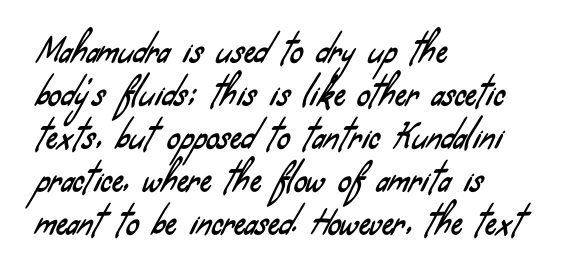
The designer went with a sans here, leaving each stem footless. The baseline area is clear. Each word holds together tightly as a unit, with standard inter-letter gaps. Horizontal bands of white between lines are of average thickness. Spacing verdict: proportional, widths tailored to each character.
